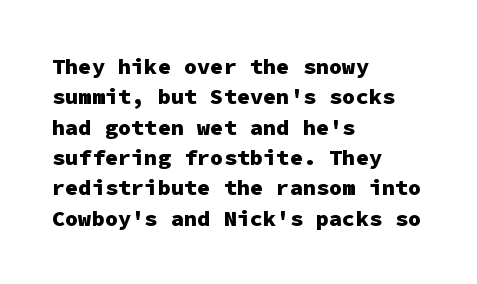
Q: Is the text bold? A: Yes.
Q: Is the text italic (slanted)? A: No, it is upright.
Q: Is the text underlined? A: No.
Q: How is the paragraph aligned? A: Left-aligned.
Q: Is the spacing between letters normal or unusually wide? A: Normal.
Q: Is the spacing between lines tight, normal or loose? A: Normal.
